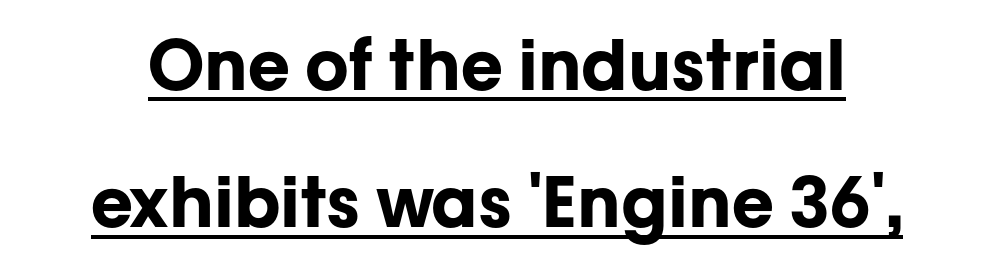
The image shows 69 px bold sans-serif type, upright; set loose line spacing (1.99x), normal letter spacing, underlined; low stroke contrast and a medium x-height.
